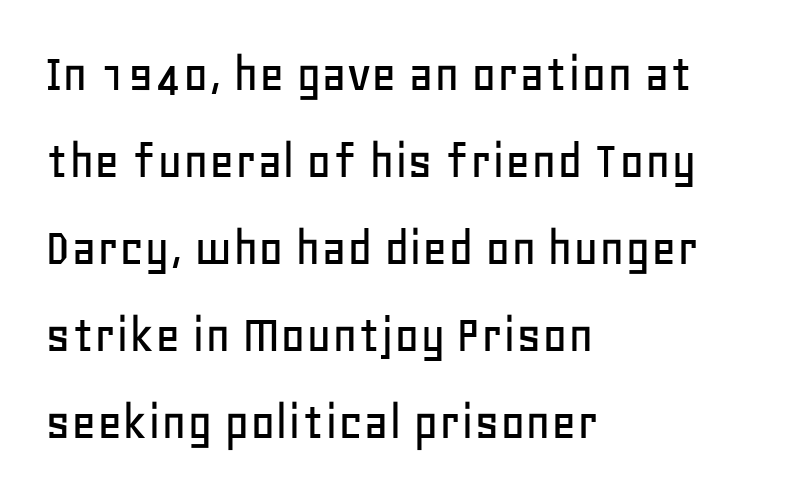
{"serif": "no", "italic": "no", "width": "normal", "stroke_contrast": "low", "x_height": "large", "monospaced": "no", "underline": "no", "align": "left", "line_spacing": "normal", "line_spacing_ratio": 1.58, "letter_spacing": "normal", "letter_spacing_em": 0.0, "glyph_px": 55}
